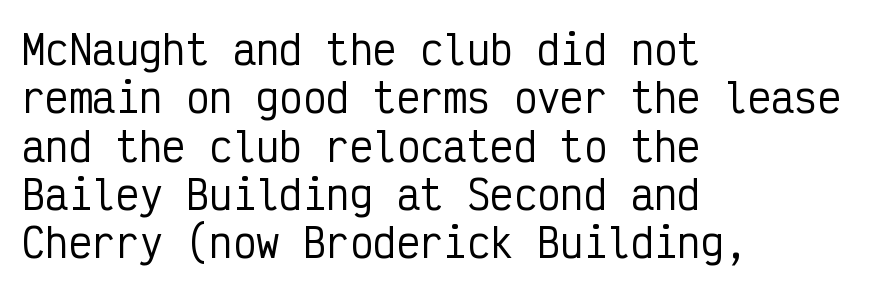
The image shows 39 px condensed sans-serif type, upright, monospaced; set left-aligned, line spacing 1.24x, normal letter spacing, not underlined; low stroke contrast and a medium x-height.
